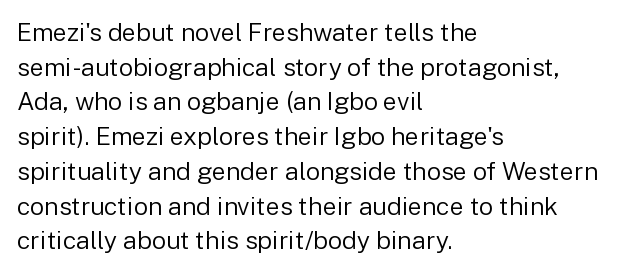
The letters stand straight up with perfectly vertical stems. The typesetter chose a ragged-right arrangement here. What's the leading like? Ordinary, nothing unusual. Nothing unusual about the tracking: characters are spaced as the font intends. Is the stroke heavy? The answer is a plain regular-or-lighter.
